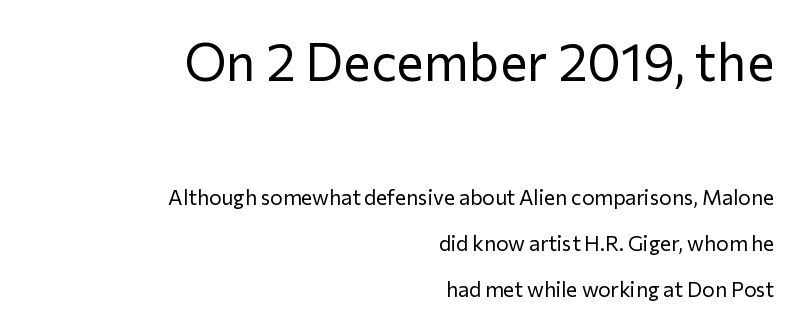
{"serif": "no", "italic": "no", "bold": "no", "weight": "regular", "width": "normal", "stroke_contrast": "low", "x_height": "medium", "monospaced": "no", "underline": "no", "align": "right", "line_spacing": "loose", "line_spacing_ratio": 2.18, "letter_spacing": "normal", "letter_spacing_em": 0.0, "larger_block": "first", "size_ratio": 2.48, "glyph_px": 52}
